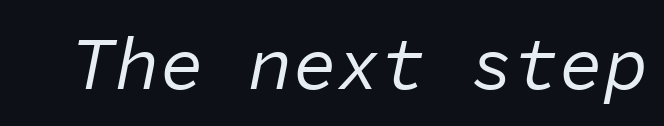
Q: Is the text bold? A: No.
Q: Is the text italic (slanted)? A: Yes, it leans right by about 11 degrees.
Q: Is the text underlined? A: No.
Q: Is the spacing between letters normal or unusually wide? A: Normal.
Q: Width (condensed, normal, or wide)? A: Normal.
Q: Stroke contrast? A: Low.
Q: x-height? A: Medium.
Q: Monospaced? A: Yes.
